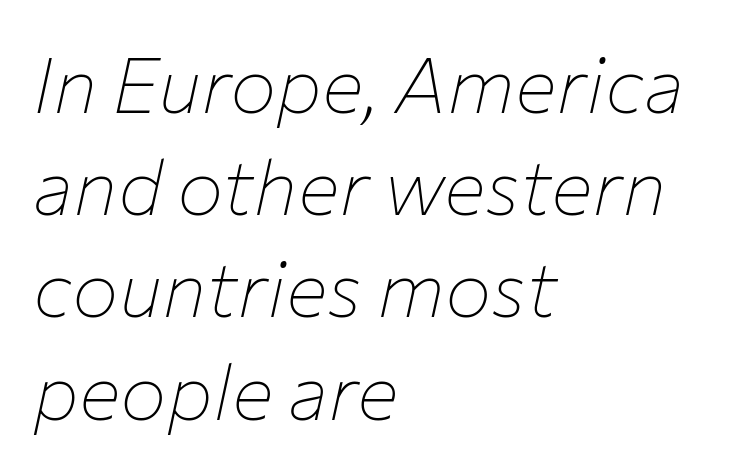
{"italic": "yes", "lean": "right", "slant_degrees": 12, "bold": "no", "weight": "thin", "width": "normal", "stroke_contrast": "low", "x_height": "medium", "monospaced": "no", "underline": "no", "align": "left", "line_spacing": "normal", "line_spacing_ratio": 1.31, "letter_spacing": "normal", "letter_spacing_em": 0.0, "glyph_px": 78}
